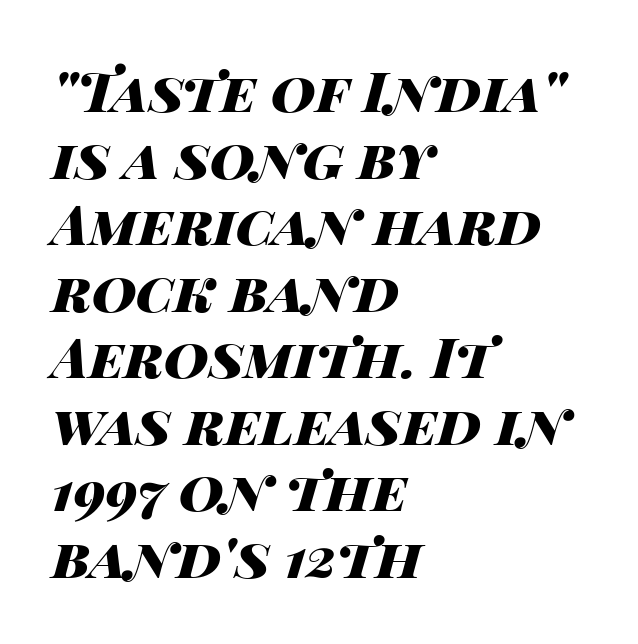
The image shows 55 px heavy, wide type, italic (leaning right); set left-aligned, line spacing 1.21x, normal letter spacing, not underlined; high stroke contrast and a large x-height.
